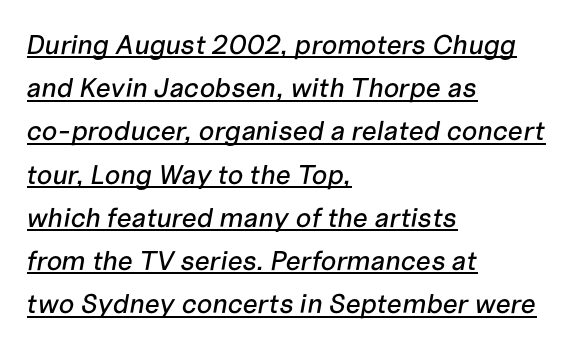
The image shows 27 px text type, italic (leaning right); set left-aligned, normal line spacing (1.6x), normal letter spacing, underlined.
